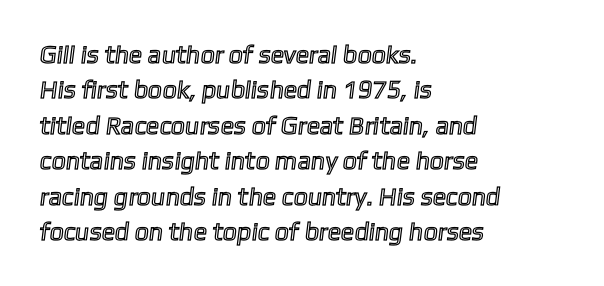
One glance says typical: line gaps are just what's usual. The rendering keeps characters at their native spacing. If you drew a ruler down the left edge, every line would touch it. Decoration check: the copy has no underline.
